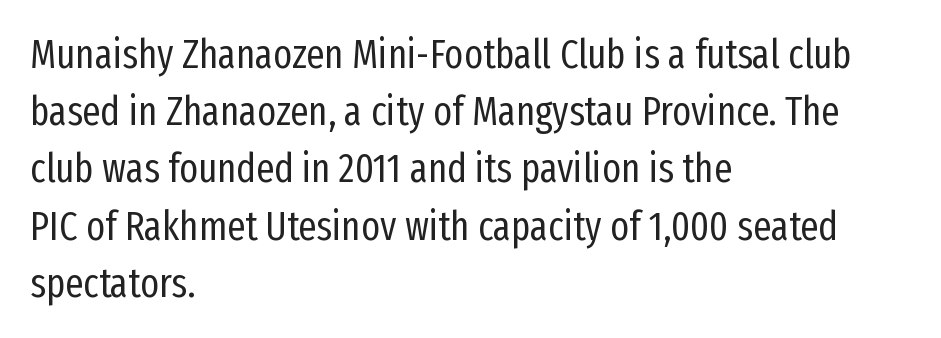
{"serif": "no", "italic": "no", "bold": "no", "weight": "regular", "width": "condensed", "stroke_contrast": "low", "x_height": "medium", "monospaced": "no", "underline": "no", "align": "left", "line_spacing": "normal", "line_spacing_ratio": 1.43, "letter_spacing": "normal", "letter_spacing_em": 0.0, "glyph_px": 40}
